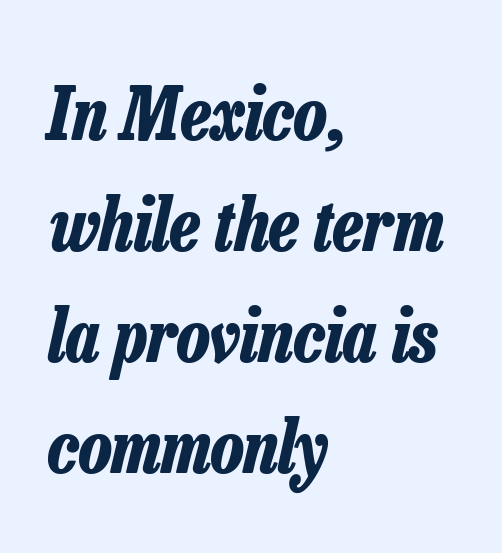
{"italic": "yes", "lean": "right", "slant_degrees": 13, "bold": "yes", "weight": "bold", "width": "condensed", "stroke_contrast": "low", "x_height": "medium", "monospaced": "no", "underline": "no", "align": "left", "line_spacing": "normal", "line_spacing_ratio": 1.52, "letter_spacing": "normal", "letter_spacing_em": 0.0, "glyph_px": 73}
